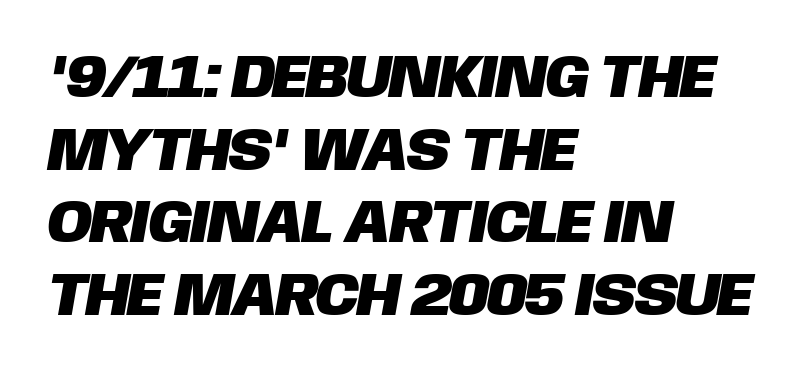
Notice how the passage keeps a crisp vertical edge on the left only. The glyphs are unaccompanied by any horizontal stroke below them. Look at the tracking — it's just the regular setting, nothing added. Serifs: no, the terminals of the letterforms are clean.
